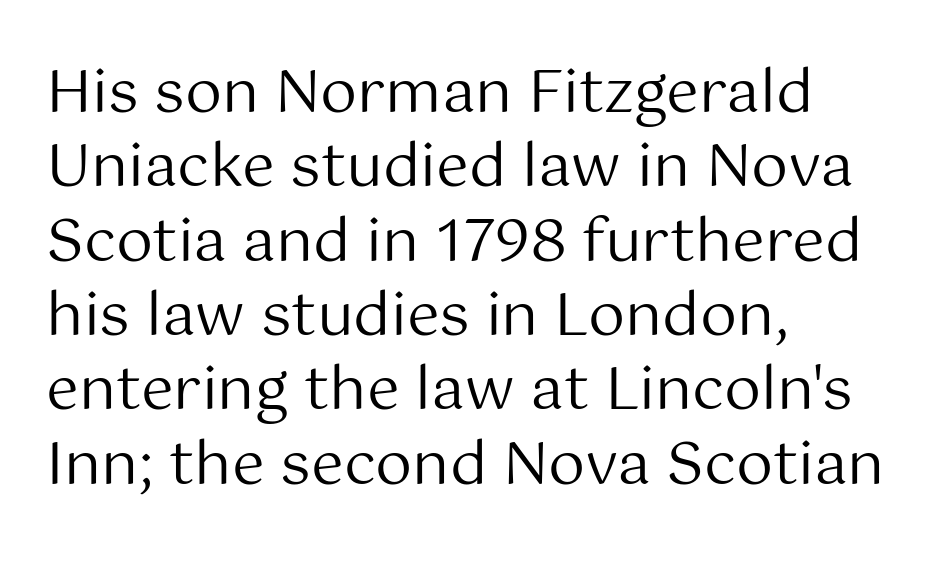
Q: Is the text bold? A: No.
Q: Is the text italic (slanted)? A: No, it is upright.
Q: Is the typeface a serif or a sans-serif typeface? A: Sans-serif.
Q: Is the text underlined? A: No.
Q: How is the paragraph aligned? A: Left-aligned.
Q: Is the spacing between letters normal or unusually wide? A: Normal.
Q: Is the spacing between lines tight, normal or loose? A: Normal.
Q: Width (condensed, normal, or wide)? A: Normal.
Q: Stroke contrast? A: Medium.
Q: x-height? A: Medium.
Q: Monospaced? A: No.
